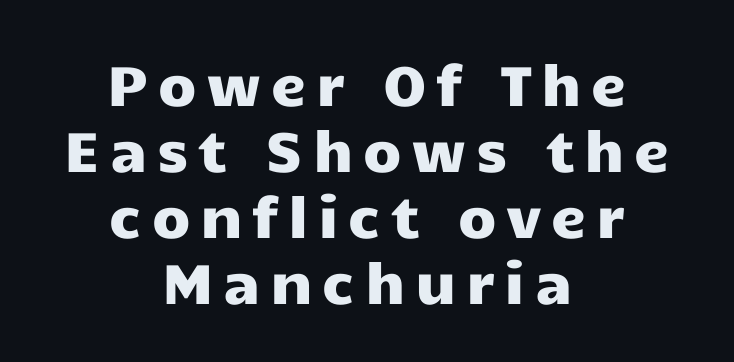
The letters advance in unequal steps, a hallmark of proportional type. Short and long lines alike share a common midpoint. Just letters on the line, the space beneath them empty. A typesetter would label this face a sans.
